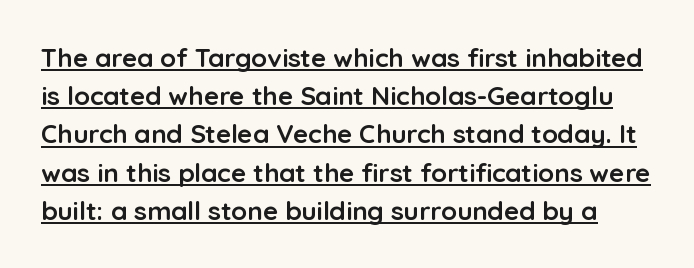
Q: Is the text bold? A: Yes.
Q: Is the text italic (slanted)? A: No, it is upright.
Q: Is the text underlined? A: Yes.
Q: Is the spacing between letters normal or unusually wide? A: Normal.
Q: Is the spacing between lines tight, normal or loose? A: Normal.
